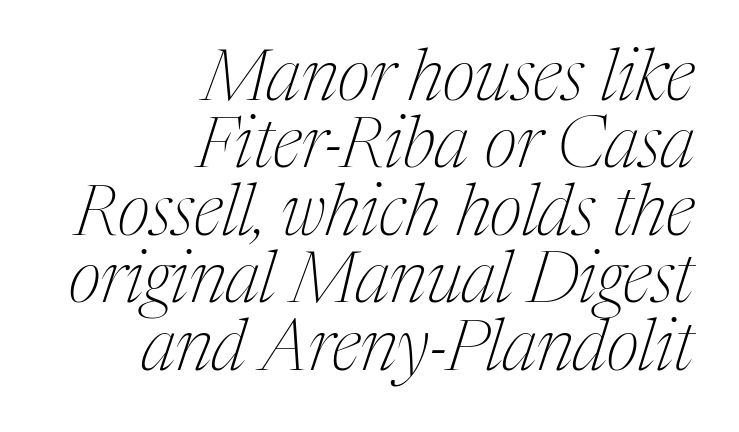
{"serif": "yes", "italic": "yes", "lean": "right", "slant_degrees": 17, "bold": "no", "weight": "thin", "width": "condensed", "stroke_contrast": "medium", "x_height": "medium", "monospaced": "no", "underline": "no", "align": "right", "line_spacing": "tight", "line_spacing_ratio": 0.95, "letter_spacing": "normal", "letter_spacing_em": 0.0, "glyph_px": 71}
